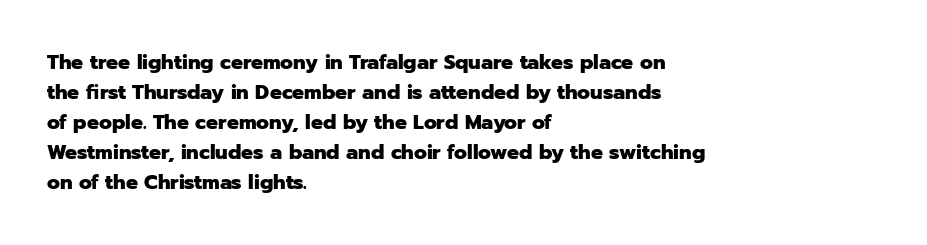
Q: Is the text bold? A: Yes.
Q: Is the text italic (slanted)? A: No, it is upright.
Q: Is the text underlined? A: No.
Q: How is the paragraph aligned? A: Left-aligned.
Q: Is the spacing between letters normal or unusually wide? A: Normal.
Q: Is the spacing between lines tight, normal or loose? A: Normal.
